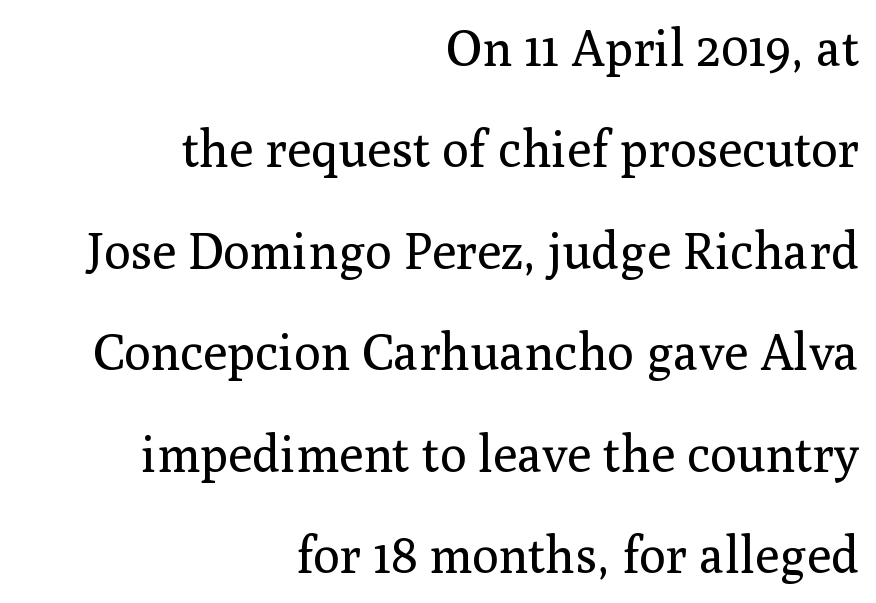
Q: Is the text bold? A: No.
Q: Is the text italic (slanted)? A: No, it is upright.
Q: Is the typeface a serif or a sans-serif typeface? A: Serif.
Q: Is the text underlined? A: No.
Q: How is the paragraph aligned? A: Right-aligned.
Q: Is the spacing between letters normal or unusually wide? A: Normal.
Q: Is the spacing between lines tight, normal or loose? A: Loose.
Q: Width (condensed, normal, or wide)? A: Normal.
Q: Stroke contrast? A: Medium.
Q: x-height? A: Medium.
Q: Monospaced? A: No.
